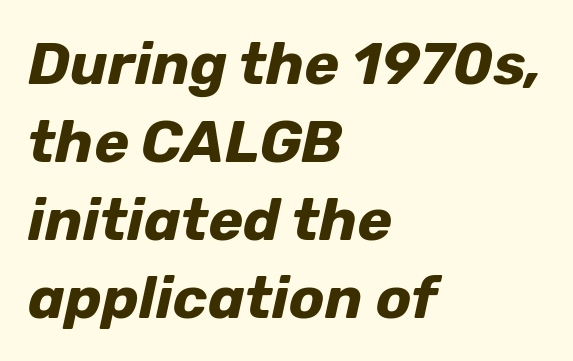
Vertical spacing — default. The passage shown is not underscored anywhere. Note the varied advance widths — an 'i' is clearly narrower than an 'm'. The lines in this sample share a left origin and differ only in where they stop.
